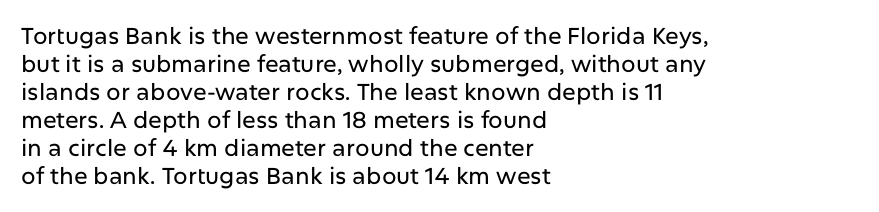
{"italic": "no", "underline": "no", "align": "left", "line_spacing_ratio": 1.22, "letter_spacing": "normal", "letter_spacing_em": 0.0, "glyph_px": 23}
